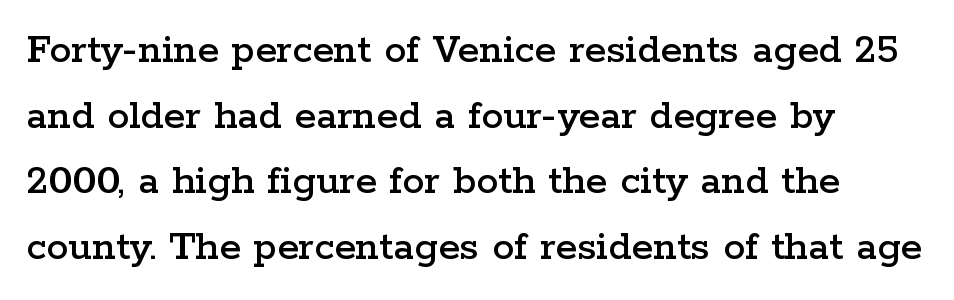
Q: Is the text italic (slanted)? A: No, it is upright.
Q: Is the typeface a serif or a sans-serif typeface? A: Serif.
Q: Is the text underlined? A: No.
Q: How is the paragraph aligned? A: Left-aligned.
Q: Is the spacing between letters normal or unusually wide? A: Normal.
Q: Is the spacing between lines tight, normal or loose? A: Normal.
Q: Width (condensed, normal, or wide)? A: Wide.
Q: Stroke contrast? A: Low.
Q: x-height? A: Medium.
Q: Monospaced? A: No.
